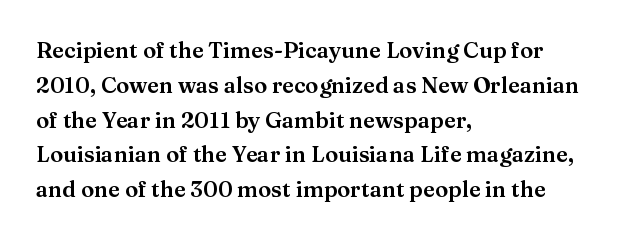
{"italic": "no", "underline": "no", "align": "left", "line_spacing": "normal", "line_spacing_ratio": 1.58, "letter_spacing": "normal", "letter_spacing_em": 0.0, "glyph_px": 22}
